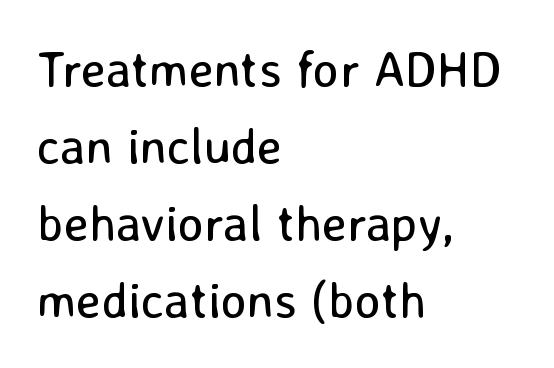
{"serif": "no", "italic": "no", "bold": "no", "weight": "regular", "width": "normal", "stroke_contrast": "low", "x_height": "medium", "monospaced": "no", "underline": "no", "align": "left", "line_spacing": "normal", "line_spacing_ratio": 1.54, "letter_spacing": "normal", "letter_spacing_em": 0.0, "glyph_px": 50}
